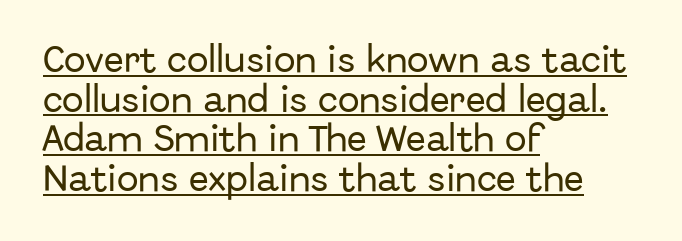
Q: Is the text italic (slanted)? A: No, it is upright.
Q: Is the typeface a serif or a sans-serif typeface? A: Sans-serif.
Q: Is the text underlined? A: Yes.
Q: How is the paragraph aligned? A: Left-aligned.
Q: Is the spacing between letters normal or unusually wide? A: Normal.
Q: Is the spacing between lines tight, normal or loose? A: Normal.
Q: Width (condensed, normal, or wide)? A: Normal.
Q: Stroke contrast? A: Low.
Q: x-height? A: Medium.
Q: Monospaced? A: No.
